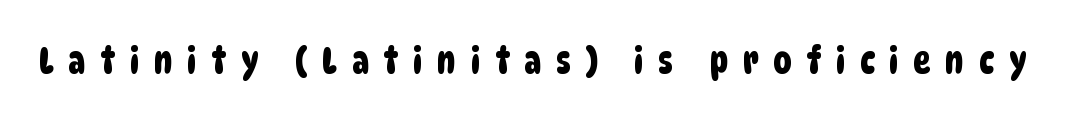
Q: Is the typeface a serif or a sans-serif typeface? A: Sans-serif.
Q: Is the text underlined? A: No.
Q: Is the spacing between letters normal or unusually wide? A: Unusually wide.
Q: Width (condensed, normal, or wide)? A: Condensed.
Q: Stroke contrast? A: Low.
Q: x-height? A: Large.
Q: Monospaced? A: No.
